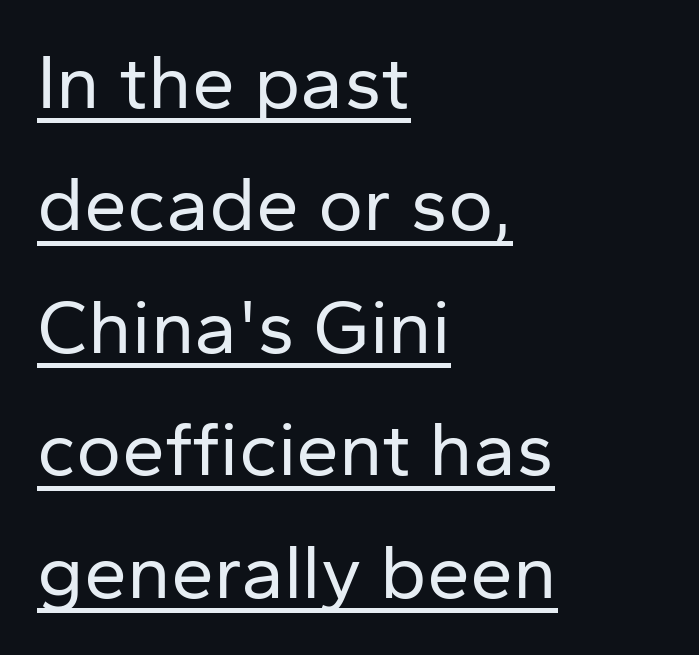
Note the varied advance widths — an 'i' is clearly narrower than an 'm'. The passage shown is not bold in any degree. The rendering uses a moderate line-height, typical for paragraphs. Unlike a traditional serif, this face leaves its strokes unadorned. The rendering uses the underline text-decoration.
